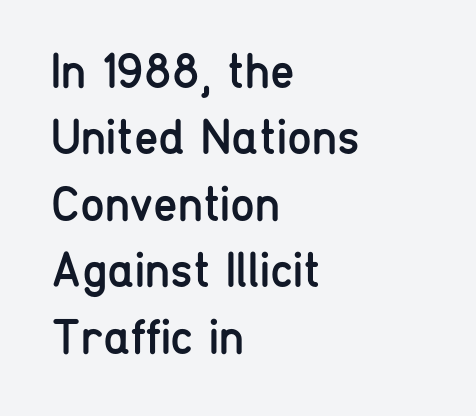
{"serif": "no", "italic": "no", "bold": "no", "weight": "regular", "width": "condensed", "stroke_contrast": "low", "x_height": "medium", "monospaced": "no", "underline": "no", "align": "left", "line_spacing": "normal", "line_spacing_ratio": 1.33, "letter_spacing": "normal", "letter_spacing_em": 0.0, "glyph_px": 50}
